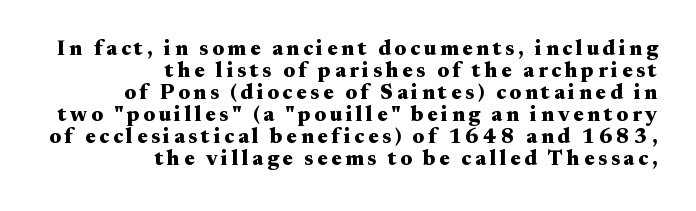
{"italic": "no", "bold": "yes", "underline": "no", "align": "right", "line_spacing": "tight", "line_spacing_ratio": 1.05, "glyph_px": 21}
